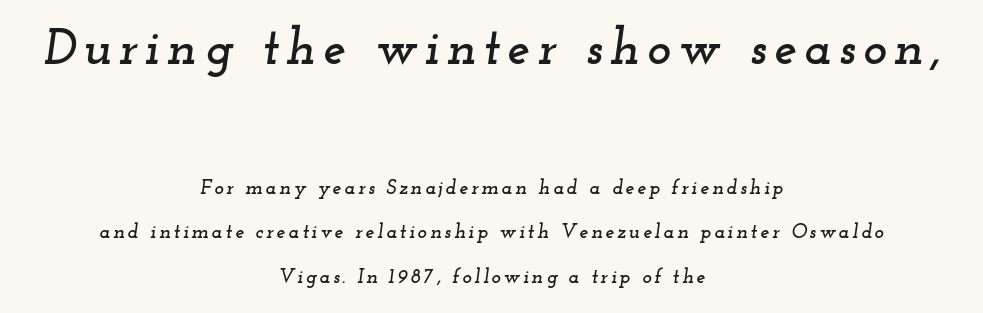
{"serif": "yes", "italic": "yes", "lean": "right", "slant_degrees": 12, "width": "wide", "stroke_contrast": "low", "x_height": "small", "monospaced": "no", "underline": "no", "align": "center", "line_spacing": "loose", "line_spacing_ratio": 2.22, "larger_block": "first", "size_ratio": 2.55, "glyph_px": 51}
